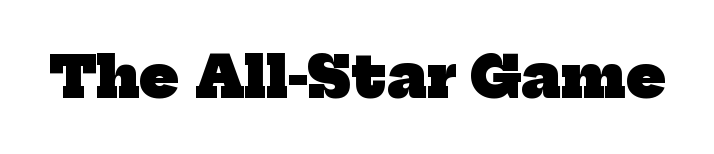
The image shows 57 px heavy serif type; set normal letter spacing, not underlined; low stroke contrast and a medium x-height.
